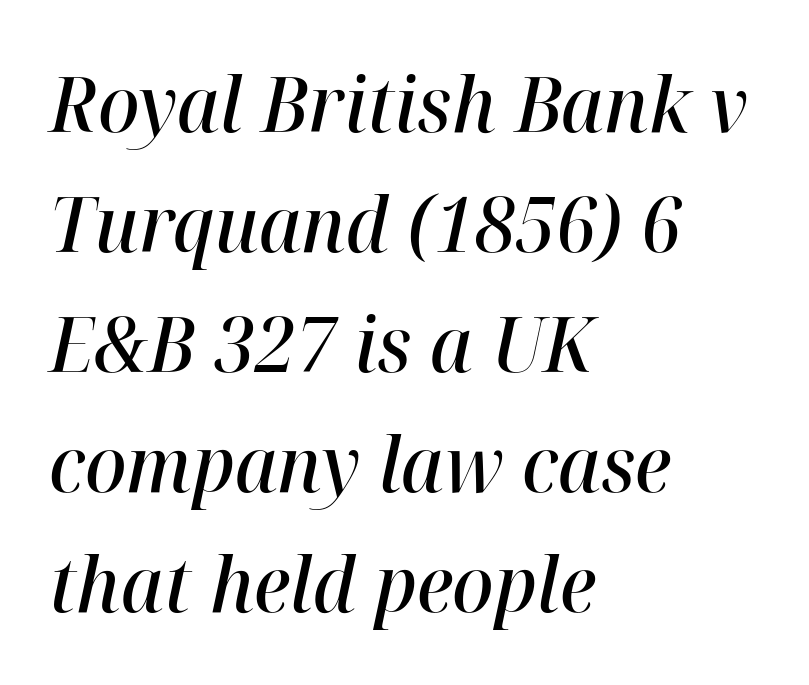
{"italic": "yes", "lean": "right", "slant_degrees": 12, "bold": "semi", "weight": "semibold", "width": "normal", "stroke_contrast": "high", "x_height": "medium", "monospaced": "no", "underline": "no", "align": "left", "line_spacing": "normal", "line_spacing_ratio": 1.56, "letter_spacing": "normal", "letter_spacing_em": 0.0, "glyph_px": 77}
